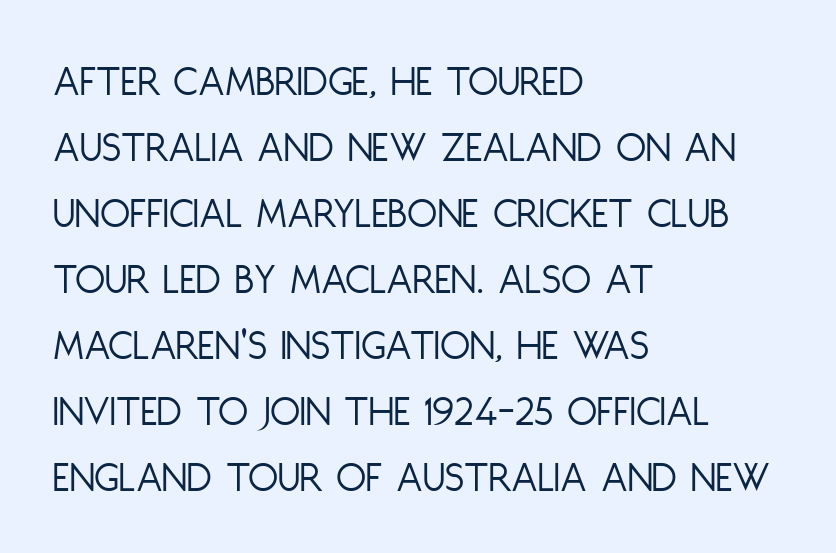
{"serif": "no", "italic": "no", "bold": "no", "weight": "light", "width": "condensed", "stroke_contrast": "low", "x_height": "large", "monospaced": "no", "underline": "no", "align": "left", "line_spacing": "normal", "line_spacing_ratio": 1.5, "letter_spacing": "normal", "letter_spacing_em": 0.0, "glyph_px": 44}
